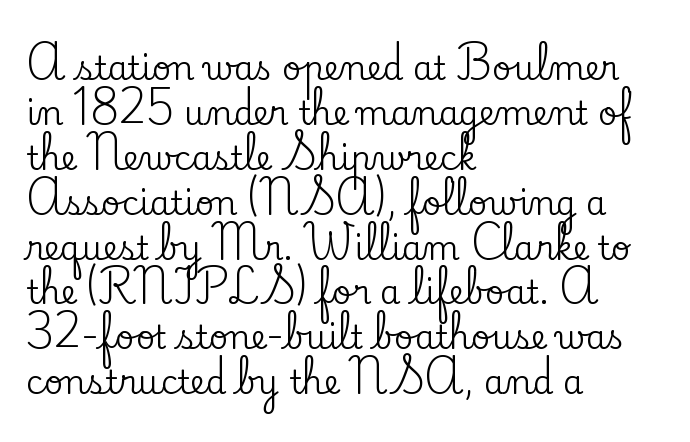
Nobody drew a line under any word here. The compositor pushed each line to the left boundary. Characters remain perfectly vertical along every line. If you measured baseline to baseline, you'd find a middling distance.
